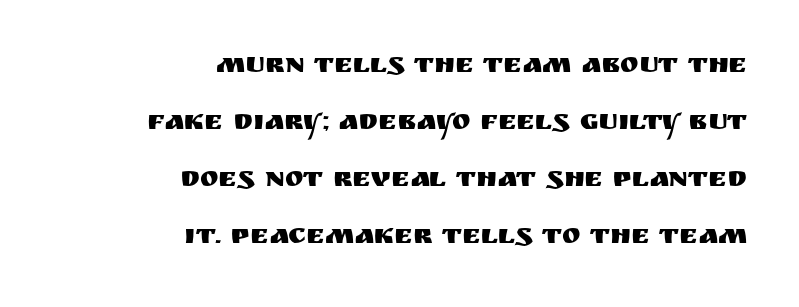
{"serif": "no", "italic": "no", "width": "normal", "stroke_contrast": "medium", "x_height": "large", "monospaced": "no", "underline": "no", "align": "right", "line_spacing": "loose", "line_spacing_ratio": 2.03, "letter_spacing": "normal", "letter_spacing_em": 0.0, "glyph_px": 28}
